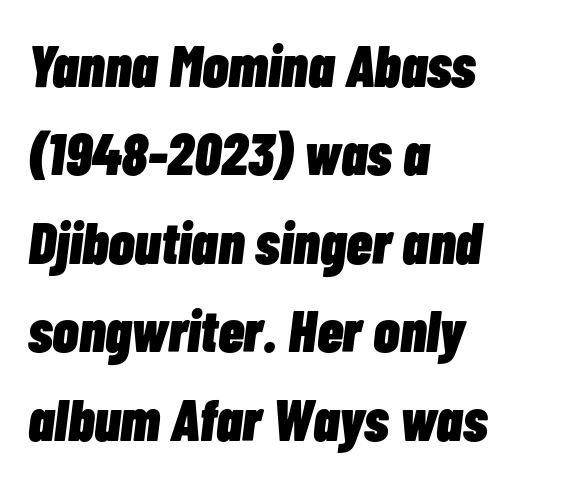
{"italic": "yes", "lean": "right", "slant_degrees": 7, "bold": "yes", "weight": "heavy", "width": "condensed", "stroke_contrast": "low", "x_height": "medium", "monospaced": "no", "underline": "no", "align": "left", "line_spacing": "normal", "line_spacing_ratio": 1.5, "letter_spacing": "normal", "letter_spacing_em": 0.0, "glyph_px": 59}
